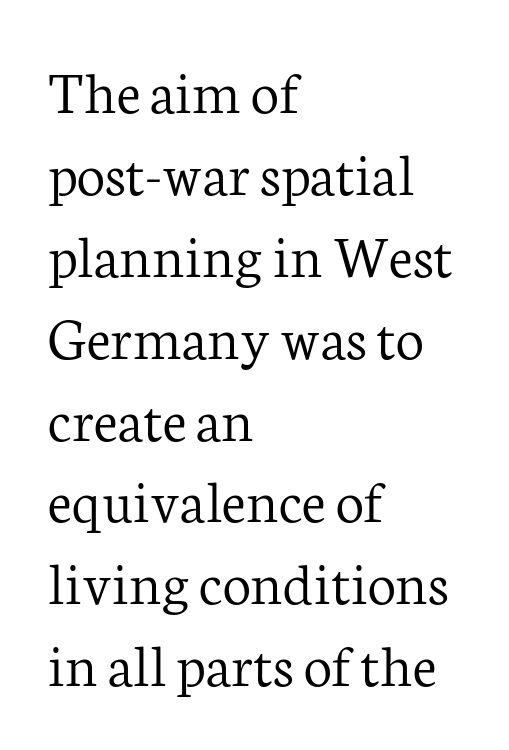
{"serif": "yes", "italic": "no", "bold": "no", "weight": "light", "width": "normal", "stroke_contrast": "low", "x_height": "medium", "monospaced": "no", "underline": "no", "align": "left", "line_spacing": "normal", "line_spacing_ratio": 1.3, "letter_spacing": "normal", "letter_spacing_em": 0.0, "glyph_px": 63}
